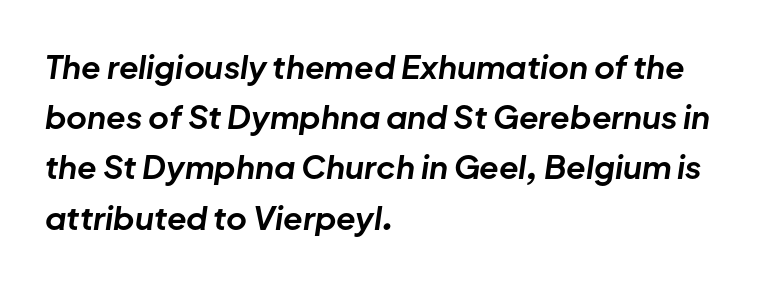
{"italic": "yes", "lean": "right", "slant_degrees": 8, "bold": "yes", "weight": "bold", "width": "normal", "stroke_contrast": "low", "x_height": "medium", "monospaced": "no", "underline": "no", "align": "left", "line_spacing": "normal", "line_spacing_ratio": 1.57, "letter_spacing": "normal", "letter_spacing_em": 0.0, "glyph_px": 32}
